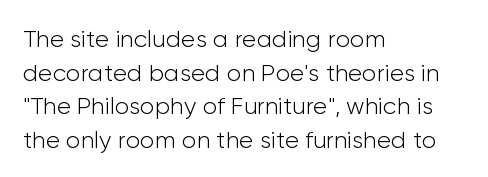
The image shows 24 px text type, upright; set left-aligned, normal line spacing (1.4x), normal letter spacing, not underlined.
